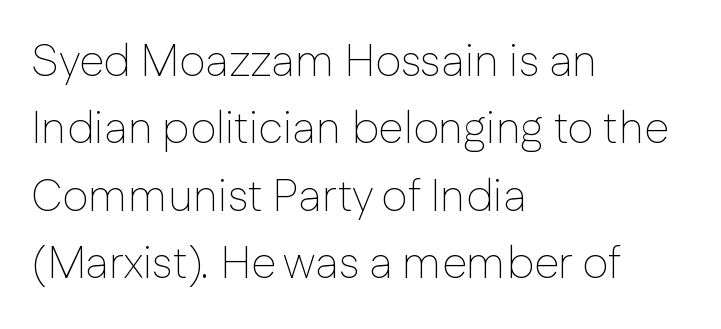
{"serif": "no", "italic": "no", "bold": "no", "weight": "thin", "width": "normal", "stroke_contrast": "low", "x_height": "medium", "monospaced": "no", "underline": "no", "align": "left", "line_spacing": "normal", "line_spacing_ratio": 1.5, "letter_spacing": "normal", "letter_spacing_em": 0.0, "glyph_px": 45}
